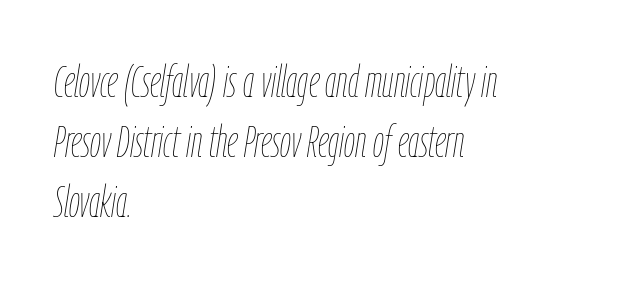
The image shows 44 px thin, condensed type, italic (leaning right); set left-aligned, normal line spacing (1.36x), normal letter spacing, not underlined; low stroke contrast and a medium x-height.
